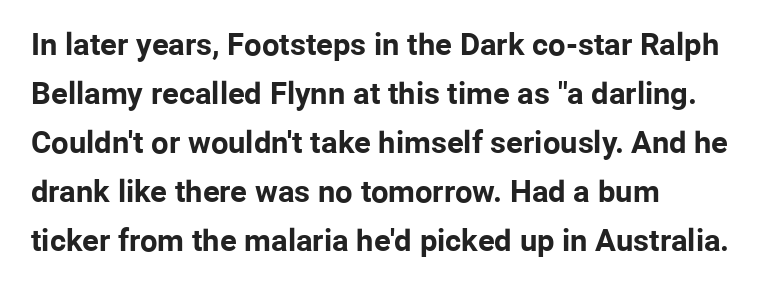
Q: Is the text bold? A: Yes.
Q: Is the text italic (slanted)? A: No, it is upright.
Q: Is the typeface a serif or a sans-serif typeface? A: Sans-serif.
Q: Is the text underlined? A: No.
Q: How is the paragraph aligned? A: Left-aligned.
Q: Is the spacing between letters normal or unusually wide? A: Normal.
Q: Is the spacing between lines tight, normal or loose? A: Normal.
Q: Width (condensed, normal, or wide)? A: Normal.
Q: Stroke contrast? A: Low.
Q: x-height? A: Medium.
Q: Monospaced? A: No.
